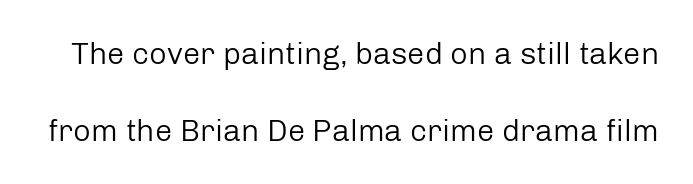
Q: Is the text bold? A: No.
Q: Is the text italic (slanted)? A: No, it is upright.
Q: Is the typeface a serif or a sans-serif typeface? A: Sans-serif.
Q: Is the text underlined? A: No.
Q: Is the spacing between letters normal or unusually wide? A: Normal.
Q: Is the spacing between lines tight, normal or loose? A: Loose.
Q: Width (condensed, normal, or wide)? A: Normal.
Q: Stroke contrast? A: Low.
Q: x-height? A: Medium.
Q: Monospaced? A: No.
